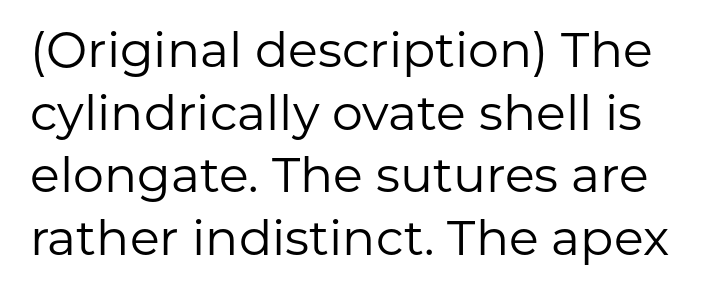
Q: Is the text bold? A: No.
Q: Is the text italic (slanted)? A: No, it is upright.
Q: Is the typeface a serif or a sans-serif typeface? A: Sans-serif.
Q: Is the text underlined? A: No.
Q: Is the spacing between letters normal or unusually wide? A: Normal.
Q: Is the spacing between lines tight, normal or loose? A: Normal.
Q: Width (condensed, normal, or wide)? A: Normal.
Q: Stroke contrast? A: Low.
Q: x-height? A: Medium.
Q: Monospaced? A: No.
